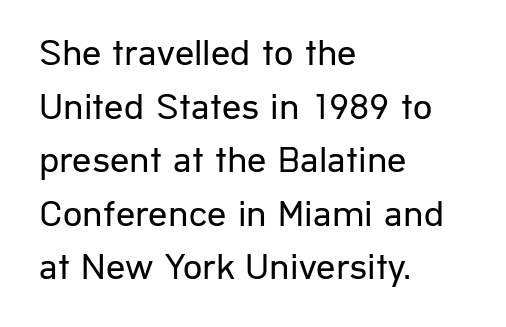
{"serif": "no", "italic": "no", "bold": "no", "weight": "regular", "width": "normal", "stroke_contrast": "low", "x_height": "medium", "monospaced": "no", "underline": "no", "align": "left", "line_spacing": "normal", "line_spacing_ratio": 1.41, "letter_spacing": "normal", "letter_spacing_em": 0.0, "glyph_px": 38}
